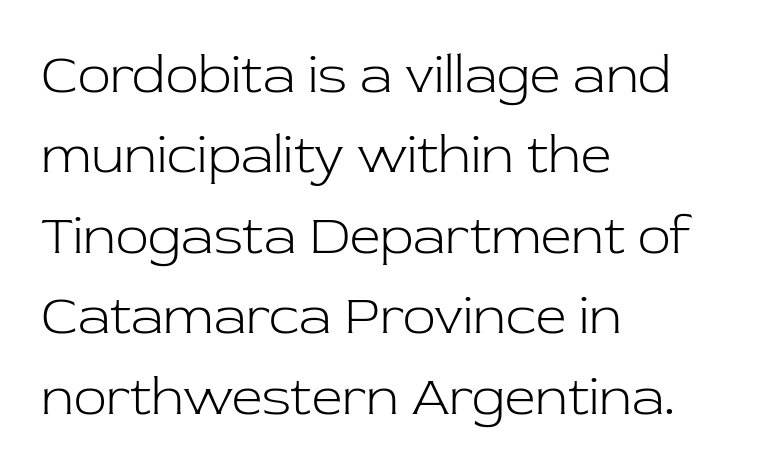
The designer left line spacing at the default. What stands out about the letter spacing? Nothing — it is the standard amount. Glance below the letters and you will spot only blank space. Spacing verdict: proportional, widths tailored to each character. Every character sits straight up, as roman type does. These lines are composed in type with serifs.
